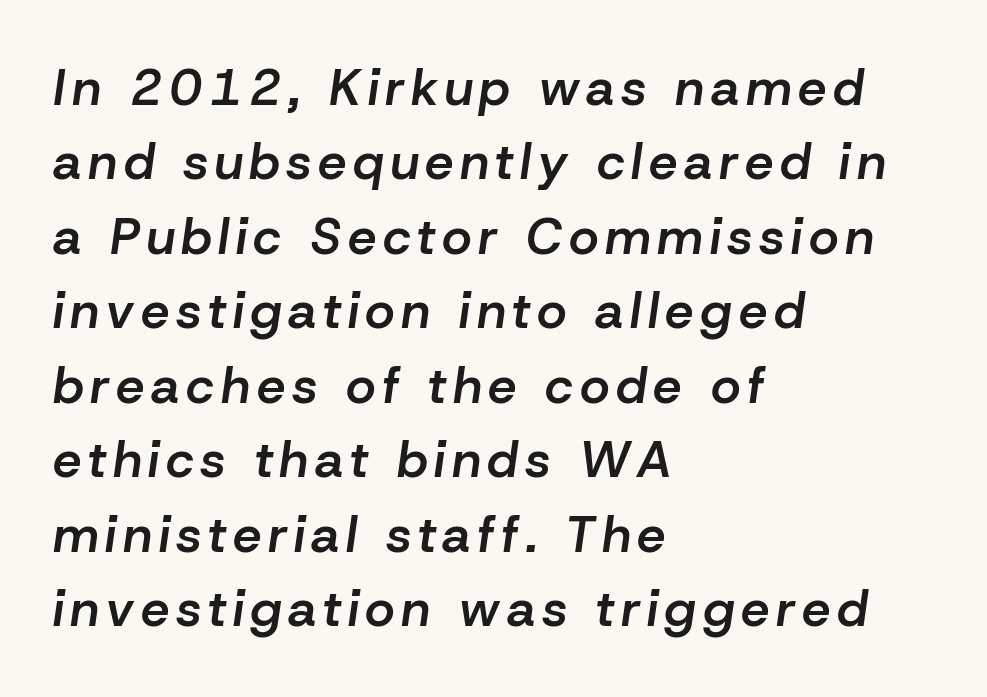
The image shows 51 px semibold type, italic (leaning right); set left-aligned, normal line spacing (1.46x), not underlined; low stroke contrast and a medium x-height.
